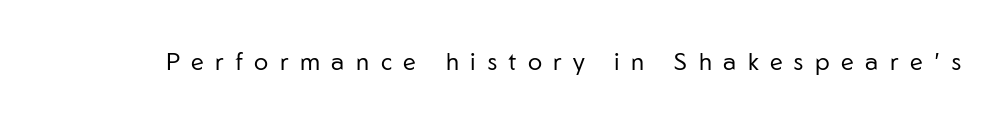
Q: Is the text bold? A: No.
Q: Is the text italic (slanted)? A: No, it is upright.
Q: Is the text underlined? A: No.
Q: Is the spacing between letters normal or unusually wide? A: Unusually wide.
